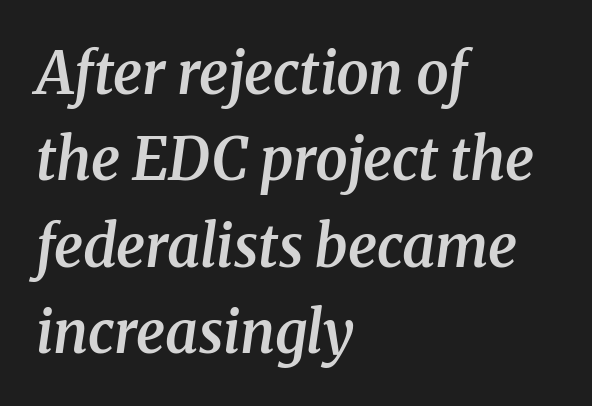
Q: Is the text bold? A: Semi-bold.
Q: Is the text italic (slanted)? A: Yes, it leans right by about 8 degrees.
Q: Is the typeface a serif or a sans-serif typeface? A: Serif.
Q: Is the text underlined? A: No.
Q: How is the paragraph aligned? A: Left-aligned.
Q: Is the spacing between letters normal or unusually wide? A: Normal.
Q: Is the spacing between lines tight, normal or loose? A: Normal.
Q: Width (condensed, normal, or wide)? A: Normal.
Q: Stroke contrast? A: Medium.
Q: x-height? A: Medium.
Q: Monospaced? A: No.
